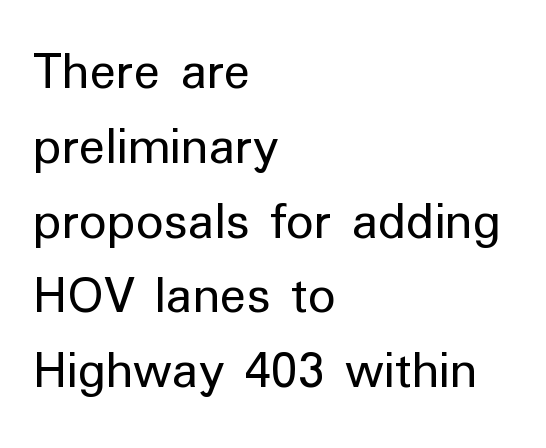
{"serif": "no", "italic": "no", "bold": "no", "weight": "regular", "width": "normal", "stroke_contrast": "low", "x_height": "medium", "monospaced": "no", "underline": "no", "align": "left", "line_spacing": "normal", "line_spacing_ratio": 1.36, "letter_spacing": "normal", "letter_spacing_em": 0.0, "glyph_px": 55}
